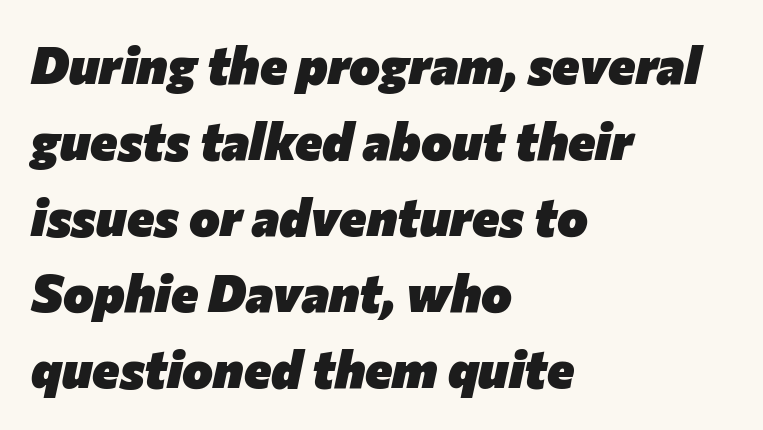
Nobody drew a line under any word here. The passage shown has conventional tracking throughout. Is the type bold? Yes — the strokes are clearly thick and heavy. These lines sit exactly where default settings would place them. The glyphs look as if they've been sheared to an angle.
